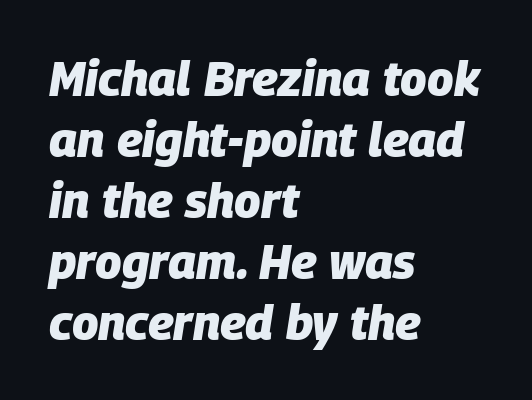
The image shows 48 px heavy type, italic (leaning right); set left-aligned, normal line spacing (1.27x), normal letter spacing, not underlined; low stroke contrast and a large x-height.
